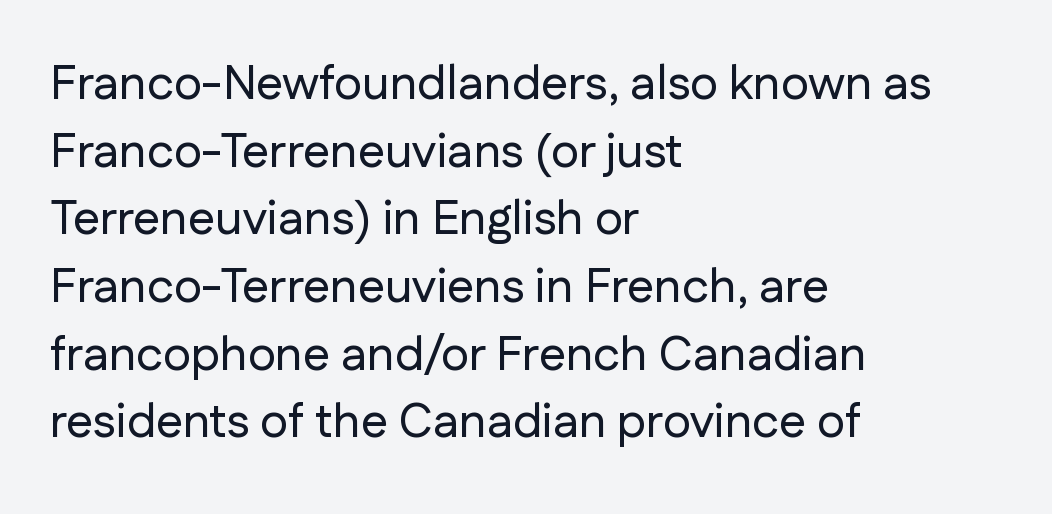
Q: Is the text italic (slanted)? A: No, it is upright.
Q: Is the typeface a serif or a sans-serif typeface? A: Sans-serif.
Q: Is the text underlined? A: No.
Q: How is the paragraph aligned? A: Left-aligned.
Q: Is the spacing between letters normal or unusually wide? A: Normal.
Q: Is the spacing between lines tight, normal or loose? A: Normal.
Q: Width (condensed, normal, or wide)? A: Normal.
Q: Stroke contrast? A: Low.
Q: x-height? A: Medium.
Q: Monospaced? A: No.
